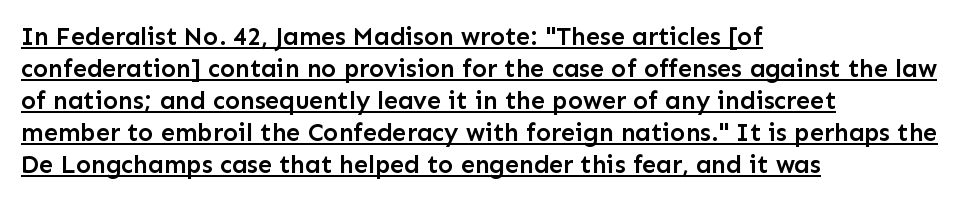
{"italic": "no", "bold": "semi", "underline": "yes", "align": "left", "line_spacing": "normal", "line_spacing_ratio": 1.28, "letter_spacing": "normal", "letter_spacing_em": 0.0, "glyph_px": 25}
